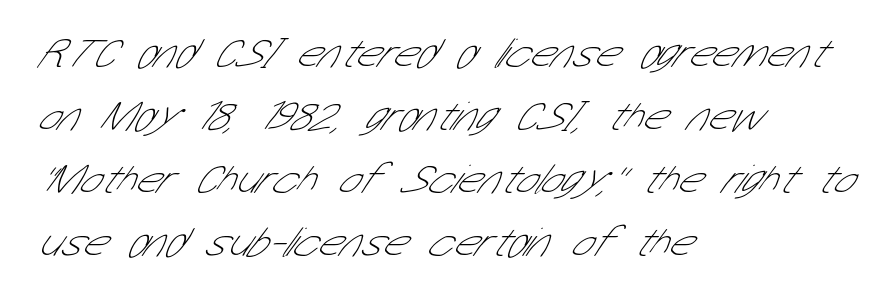
Q: Is the text bold? A: No.
Q: Is the typeface a serif or a sans-serif typeface? A: Sans-serif.
Q: Is the text underlined? A: No.
Q: How is the paragraph aligned? A: Left-aligned.
Q: Is the spacing between letters normal or unusually wide? A: Normal.
Q: Is the spacing between lines tight, normal or loose? A: Normal.
Q: Width (condensed, normal, or wide)? A: Condensed.
Q: Stroke contrast? A: Low.
Q: x-height? A: Medium.
Q: Monospaced? A: No.
